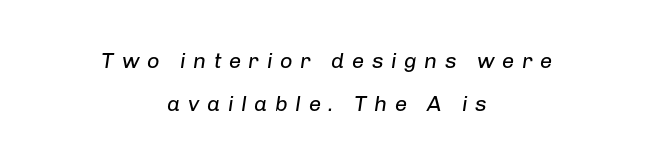
The rendering inserts visible extra space after every character. The specimen omits any rule beneath the text block's lines. The strokes are not fattened; the text isn't bold. Leftover space on each line is divided equally before and after the words.
